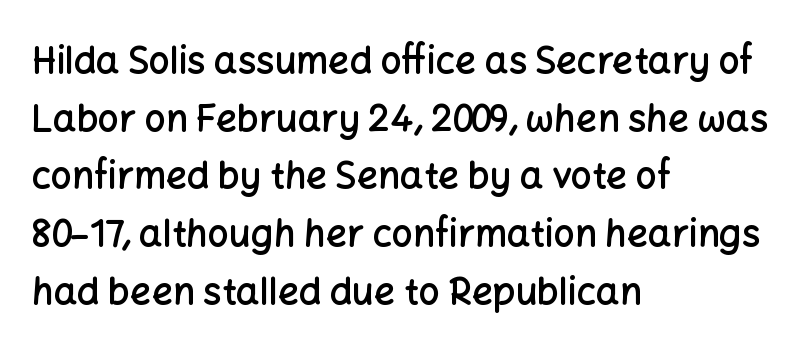
The letters are semibold — heavier than regular but short of a full bold. Each letter keeps its own natural width here, so spacing adapts to shape. Compared with typical body copy, the letter spacing here is the same. The specimen reads as upright at a glance. Honestly, the row spacing looks completely unremarkable. The letters carry no serifs — their stems end cleanly without finishing strokes.
